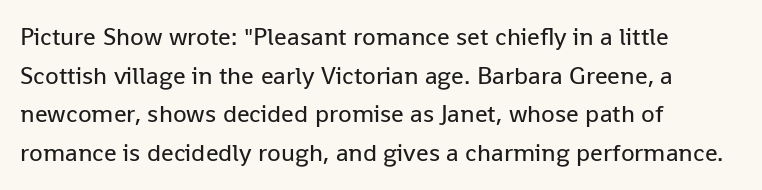
Q: Is the text bold? A: No.
Q: Is the text italic (slanted)? A: No, it is upright.
Q: Is the text underlined? A: No.
Q: How is the paragraph aligned? A: Left-aligned.
Q: Is the spacing between letters normal or unusually wide? A: Normal.
Q: Is the spacing between lines tight, normal or loose? A: Normal.
